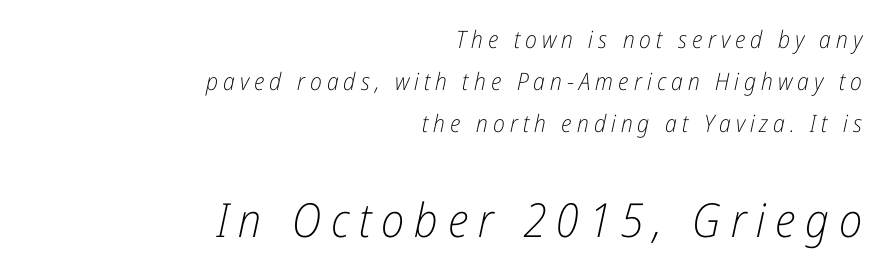
Does extra space separate the letters? Yes, quite a lot of it. Emphasis-style slanted type is in use. Is the type heavy? It reads as light-to-regular instead. The specimen omits any rule beneath the text block's lines. The second block has been scaled up relative to the first. A flush-right, rag-left setting is used for this passage.
